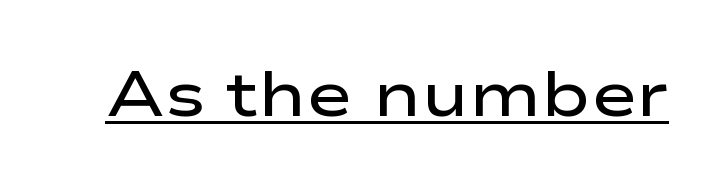
{"serif": "no", "italic": "no", "bold": "semi", "weight": "semibold", "width": "wide", "stroke_contrast": "low", "x_height": "medium", "monospaced": "no", "underline": "yes", "letter_spacing": "normal", "letter_spacing_em": 0.0, "glyph_px": 62}
